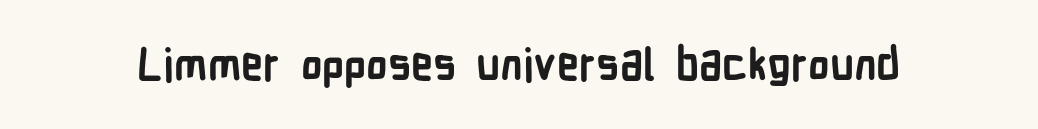
{"serif": "no", "italic": "no", "bold": "yes", "weight": "semibold", "width": "condensed", "stroke_contrast": "low", "x_height": "medium", "monospaced": "no", "underline": "no", "letter_spacing": "normal", "letter_spacing_em": 0.0, "glyph_px": 44}
